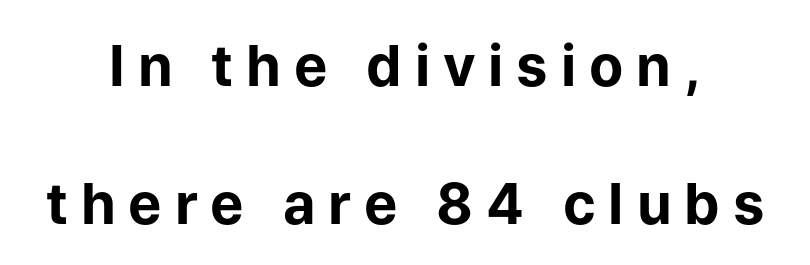
Weight: bold. Check where the strokes stop: nothing finishes them off — pure sans. One glance says open: line gaps are wider than usual. The passage shown is typed in a proportional face where columns would drift. Is the block centered? Yes — each line is placed symmetrically about the middle.
